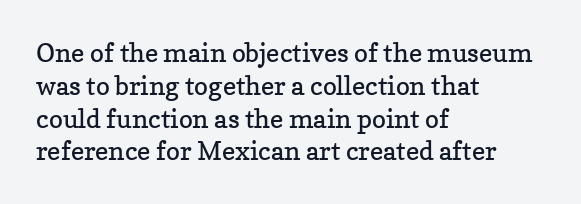
{"italic": "no", "bold": "no", "underline": "no", "align": "left", "line_spacing": "normal", "line_spacing_ratio": 1.26, "letter_spacing": "normal", "letter_spacing_em": 0.0, "glyph_px": 26}
